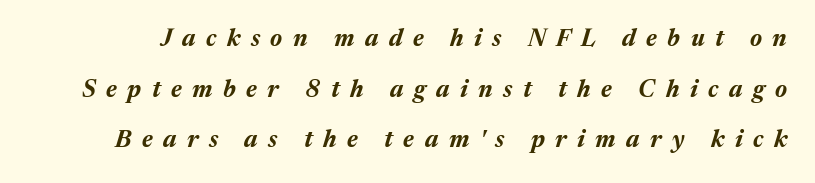
{"italic": "yes", "lean": "right", "slant_degrees": 17, "bold": "yes", "underline": "no", "line_spacing": "loose", "line_spacing_ratio": 2.11, "letter_spacing": "wide", "letter_spacing_em": 0.44, "glyph_px": 24}
